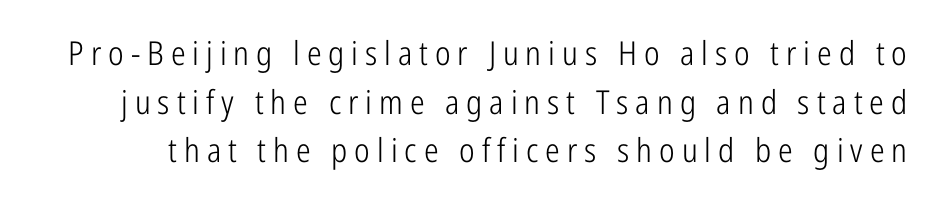
Nope, no serifs anywhere on these letters. A typesetter would call this heavily tracked-out type. Each row of text sits above clean, open space. This is not heavy type; no bold has been used. Notice how the stems are strictly vertical — no italics here.
